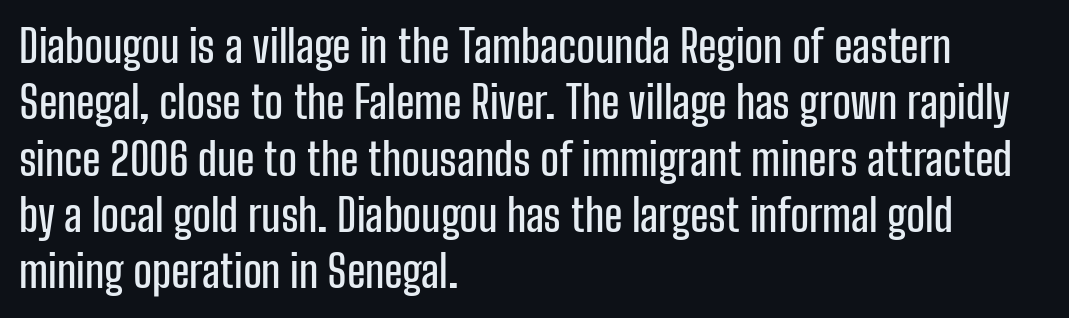
Are there feet on the stems? There aren't — it's a sans. The horizontal fit of the characters is conventional and even. Only glyphs here, with clear space below each row. The lettering stays uniformly vertical, giving the passage a roman look.
